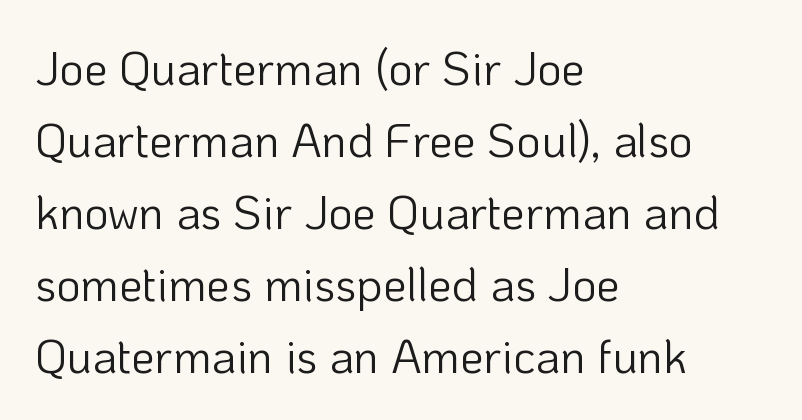
The face looks like a standard text weight, possibly lighter. The passage shown is typed in a proportional face where columns would drift. The space directly below the letters is spotless. Short and long lines alike share a common starting point at left. The space between consecutive lines is moderate.
